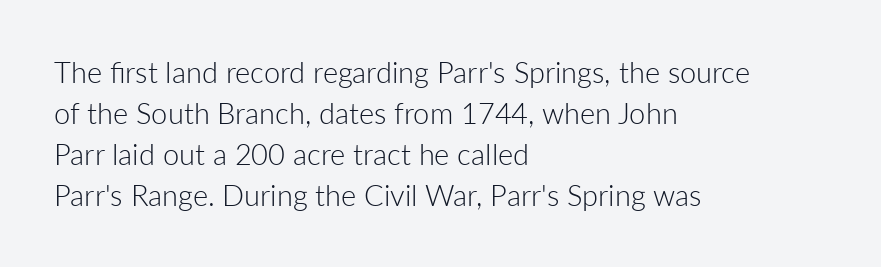
Q: Is the text bold? A: No.
Q: Is the text italic (slanted)? A: No, it is upright.
Q: Is the typeface a serif or a sans-serif typeface? A: Sans-serif.
Q: Is the text underlined? A: No.
Q: How is the paragraph aligned? A: Left-aligned.
Q: Is the spacing between letters normal or unusually wide? A: Normal.
Q: Is the spacing between lines tight, normal or loose? A: Normal.
Q: Width (condensed, normal, or wide)? A: Normal.
Q: Stroke contrast? A: Low.
Q: x-height? A: Medium.
Q: Monospaced? A: No.
